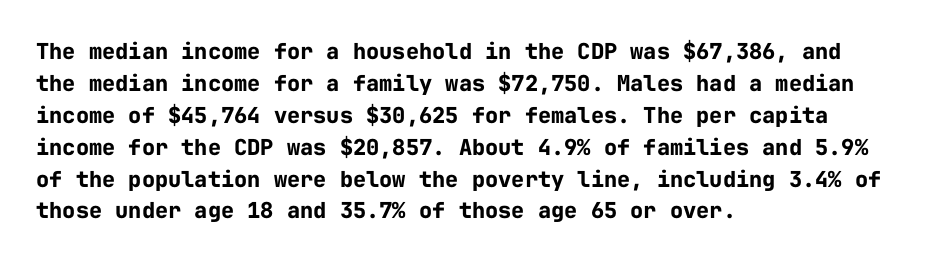
The image shows 22 px bold type, upright; set left-aligned, normal line spacing (1.45x), normal letter spacing, not underlined.
